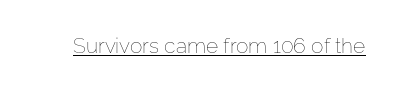
{"italic": "no", "bold": "no", "underline": "yes", "letter_spacing": "normal", "letter_spacing_em": 0.0, "glyph_px": 21}
